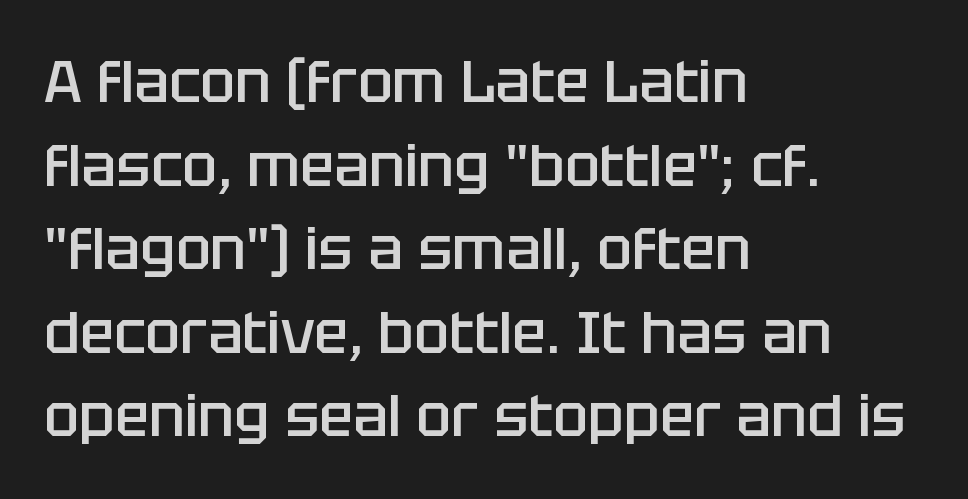
The image shows 58 px semibold sans-serif type, upright; set left-aligned, normal line spacing (1.44x), normal letter spacing, not underlined; low stroke contrast and a large x-height.
